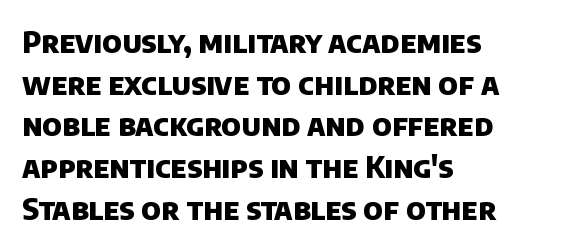
The passage shown is typed in a proportional face where columns would drift. The font is running at its bold setting. The designer went with a sans here, leaving each stem footless. The line-height multiplier appears to be the usual default. Alignment: flush left. These lines keep a tight, regular rhythm from letter to letter.
